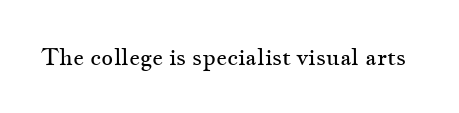
{"italic": "no", "bold": "no", "underline": "no", "letter_spacing": "normal", "letter_spacing_em": 0.0, "glyph_px": 23}
